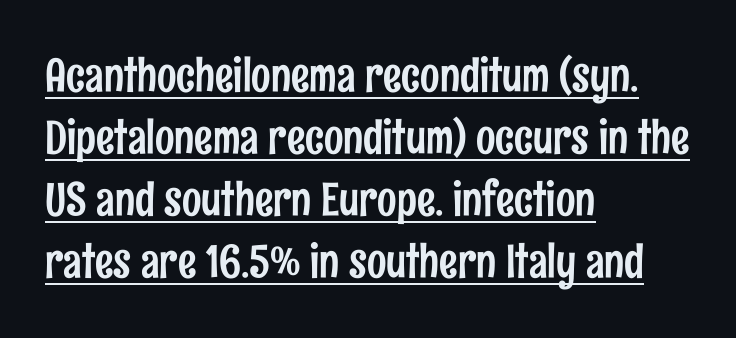
The image shows 46 px condensed sans-serif type, upright; set left-aligned, normal line spacing (1.35x), normal letter spacing, underlined; low stroke contrast and a medium x-height.
